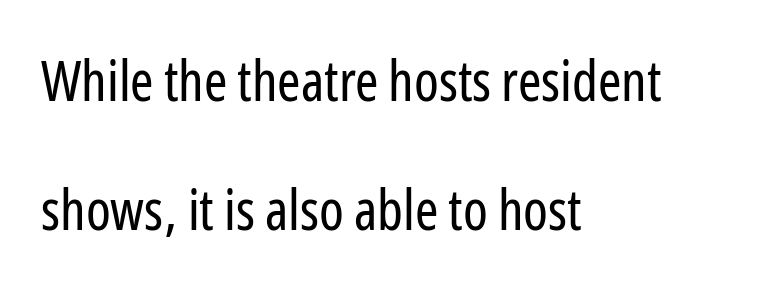
{"serif": "no", "italic": "no", "bold": "no", "weight": "regular", "width": "condensed", "stroke_contrast": "low", "x_height": "medium", "monospaced": "no", "underline": "no", "align": "left", "line_spacing": "loose", "line_spacing_ratio": 2.3, "letter_spacing": "normal", "letter_spacing_em": 0.0, "glyph_px": 56}
